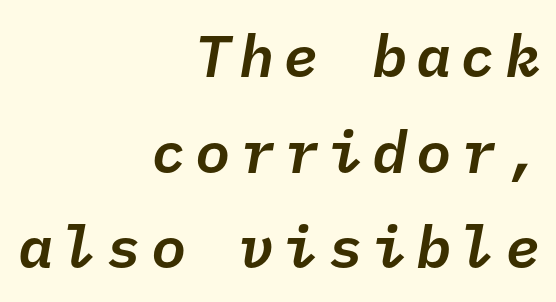
Q: Is the text italic (slanted)? A: Yes, it leans right by about 10 degrees.
Q: Is the text underlined? A: No.
Q: How is the paragraph aligned? A: Right-aligned.
Q: Is the spacing between lines tight, normal or loose? A: Normal.
Q: Width (condensed, normal, or wide)? A: Normal.
Q: Stroke contrast? A: Low.
Q: x-height? A: Medium.
Q: Monospaced? A: Yes.
